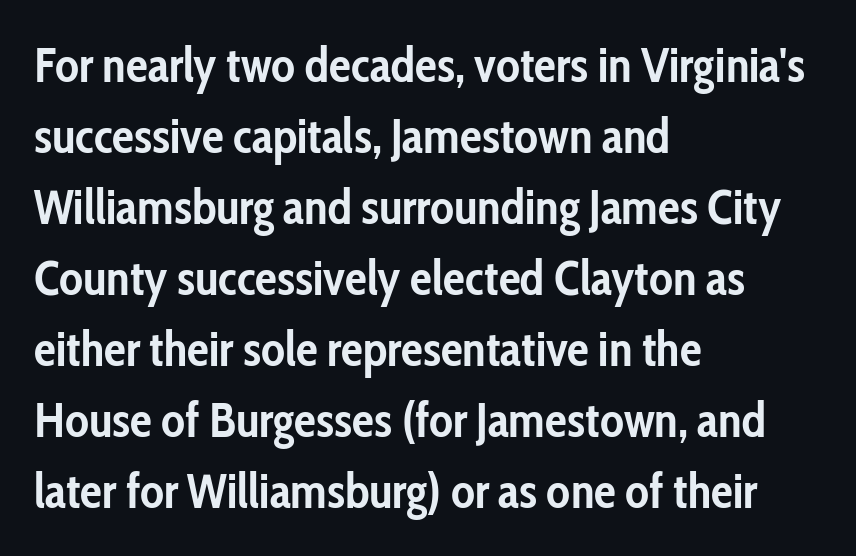
The image shows 49 px semibold, condensed sans-serif type, upright; set left-aligned, normal line spacing (1.45x), normal letter spacing, not underlined; low stroke contrast and a medium x-height.
